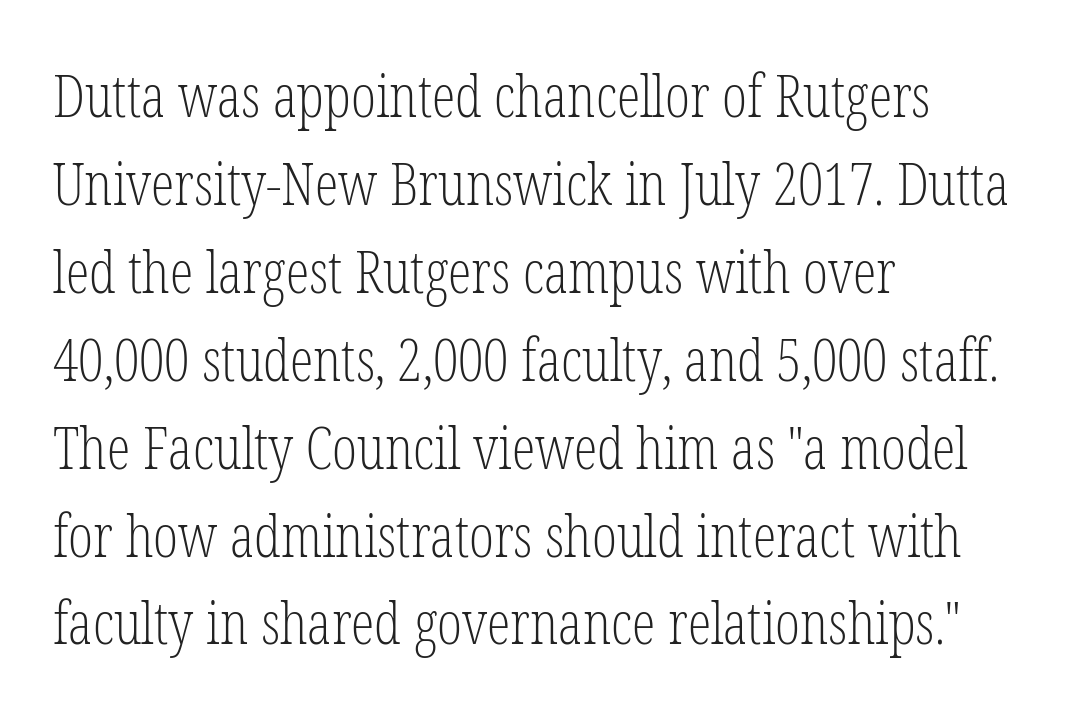
Q: Is the text bold? A: No.
Q: Is the text italic (slanted)? A: No, it is upright.
Q: Is the typeface a serif or a sans-serif typeface? A: Serif.
Q: Is the text underlined? A: No.
Q: How is the paragraph aligned? A: Left-aligned.
Q: Is the spacing between letters normal or unusually wide? A: Normal.
Q: Is the spacing between lines tight, normal or loose? A: Normal.
Q: Width (condensed, normal, or wide)? A: Condensed.
Q: Stroke contrast? A: Low.
Q: x-height? A: Medium.
Q: Monospaced? A: No.
